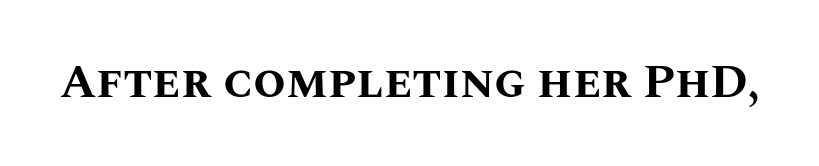
{"italic": "no", "bold": "yes", "weight": "bold", "width": "normal", "stroke_contrast": "medium", "x_height": "large", "monospaced": "no", "underline": "no", "letter_spacing": "normal", "letter_spacing_em": 0.0, "glyph_px": 47}
